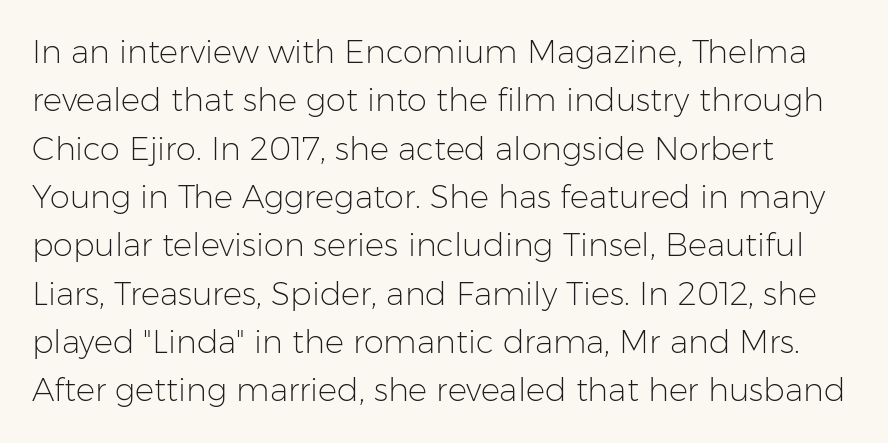
Caption: standard tracking, unaltered. When letters stand straight like this, we call the style roman or upright. The lines sit at an ordinary, default distance from one another. The glyphs in this specimen are sans serif. Check the space under the baseline: it is left empty.
